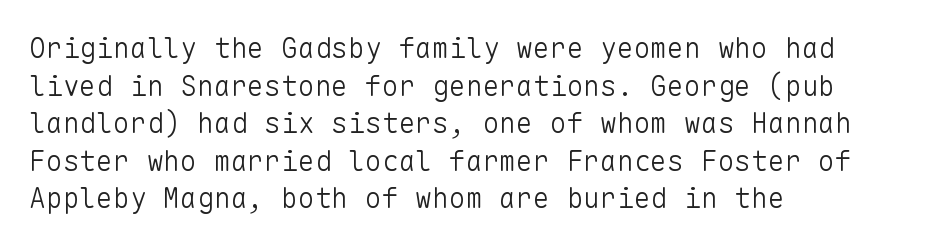
{"serif": "no", "italic": "no", "bold": "no", "weight": "light", "width": "normal", "stroke_contrast": "low", "x_height": "medium", "monospaced": "yes", "underline": "no", "align": "left", "line_spacing": "normal", "line_spacing_ratio": 1.34, "letter_spacing": "normal", "letter_spacing_em": 0.0, "glyph_px": 28}
